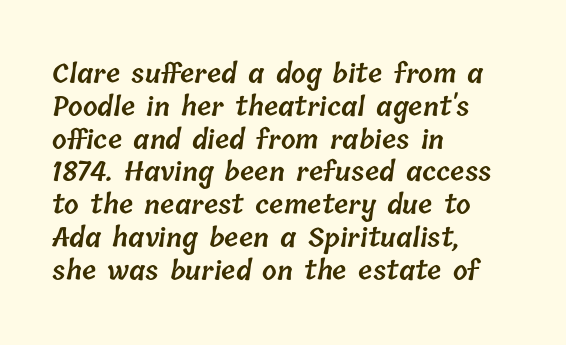
Q: Is the text bold? A: Semi-bold.
Q: Is the text underlined? A: No.
Q: How is the paragraph aligned? A: Left-aligned.
Q: Is the spacing between letters normal or unusually wide? A: Normal.
Q: Is the spacing between lines tight, normal or loose? A: Normal.
